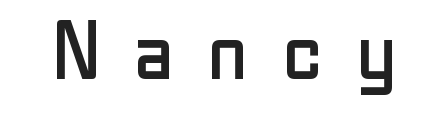
The image shows 80 px regular-weight sans-serif type, upright; set unusually wide letter spacing (+0.34 em), not underlined; low stroke contrast and a medium x-height.
